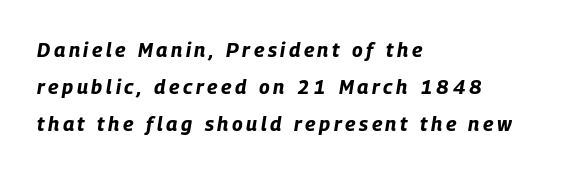
Q: Is the text bold? A: Yes.
Q: Is the text italic (slanted)? A: Yes, it leans right by about 9 degrees.
Q: Is the text underlined? A: No.
Q: How is the paragraph aligned? A: Left-aligned.
